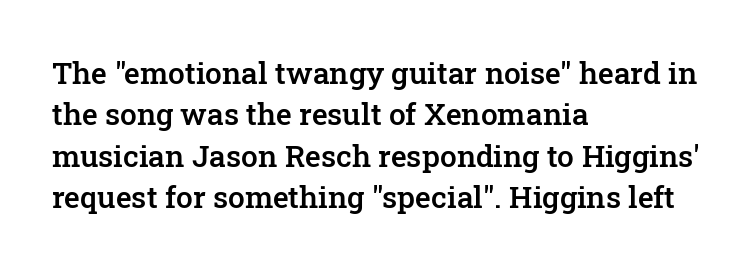
The image shows 30 px semibold serif type, upright; set left-aligned, normal line spacing (1.38x), normal letter spacing, not underlined; low stroke contrast and a medium x-height.
